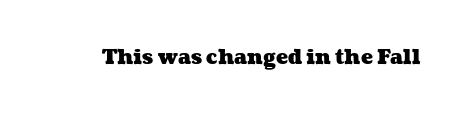
{"bold": "yes", "underline": "no", "letter_spacing": "normal", "letter_spacing_em": 0.0, "glyph_px": 20}
